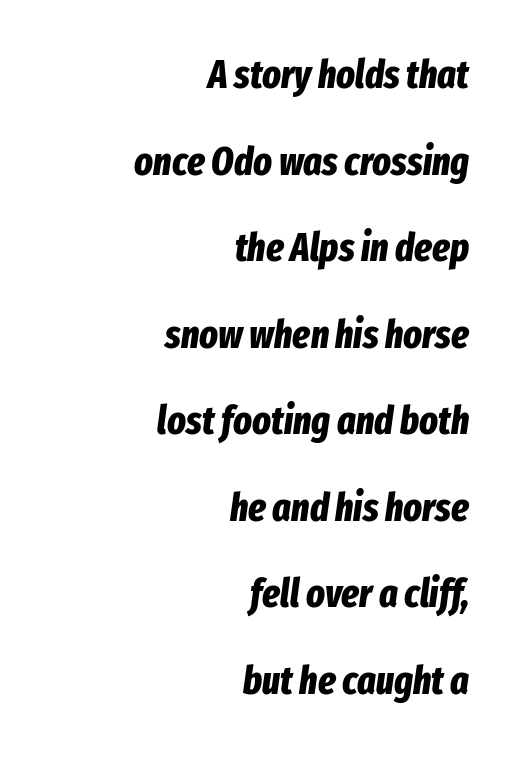
Q: Is the text bold? A: Yes.
Q: Is the text italic (slanted)? A: Yes, it leans right by about 8 degrees.
Q: Is the text underlined? A: No.
Q: How is the paragraph aligned? A: Right-aligned.
Q: Is the spacing between letters normal or unusually wide? A: Normal.
Q: Is the spacing between lines tight, normal or loose? A: Loose.
Q: Width (condensed, normal, or wide)? A: Condensed.
Q: Stroke contrast? A: Low.
Q: x-height? A: Medium.
Q: Monospaced? A: No.
